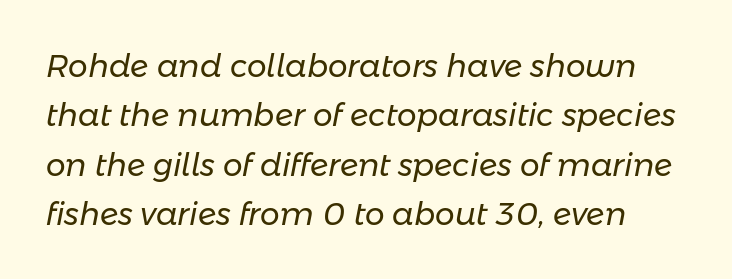
This is oblique type, the kind used for emphasis or titles. The face used here is proportionally spaced, like ordinary book or web type. The letters look calm and open, with moderate or lighter stems. Successive baselines arrive at the customary interval.
